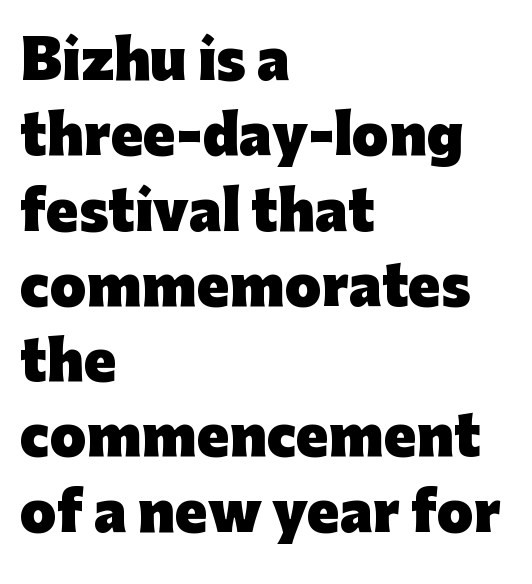
The image shows 53 px heavy sans-serif type, upright; set left-aligned, normal line spacing (1.42x), normal letter spacing, not underlined; low stroke contrast and a medium x-height.
